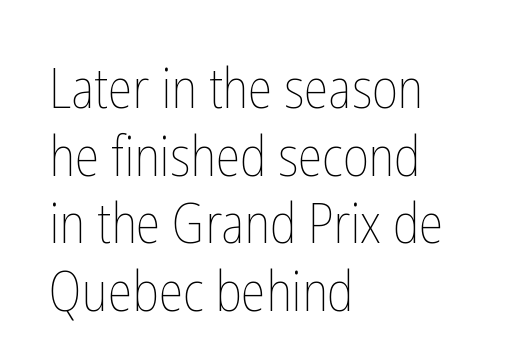
Q: Is the text bold? A: No.
Q: Is the text italic (slanted)? A: No, it is upright.
Q: Is the text underlined? A: No.
Q: How is the paragraph aligned? A: Left-aligned.
Q: Is the spacing between letters normal or unusually wide? A: Normal.
Q: Width (condensed, normal, or wide)? A: Condensed.
Q: Stroke contrast? A: Low.
Q: x-height? A: Medium.
Q: Monospaced? A: No.
